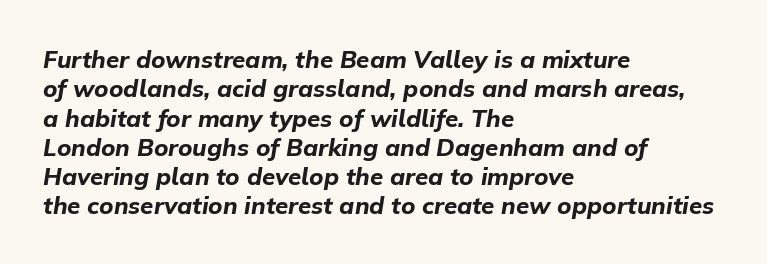
The face used here has a pronounced slope to its letters. The face used here is rendered with its standard letterfit. Does the copy run flush right? No — it runs flush left. The area under the type is left untouched. The strokes are fattened all the way to bold.
